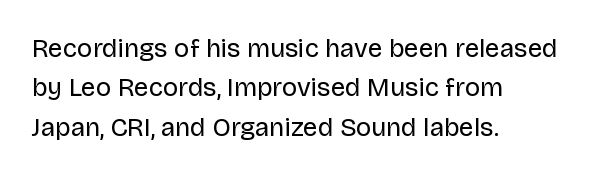
{"italic": "no", "bold": "no", "underline": "no", "align": "left", "line_spacing": "normal", "line_spacing_ratio": 1.51, "letter_spacing": "normal", "letter_spacing_em": 0.0, "glyph_px": 26}
